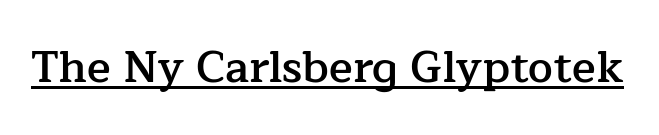
Regarding serifs, this sample has them. Looks like regular typesetting: each glyph gets only the width it needs. A somewhat darkened texture: the type is semibold rather than bold. The lettering stays uniformly vertical, giving the passage a roman look. What decoration does the sample have? An underline. Students, note that the glyphs here touch the page at normal intervals.
